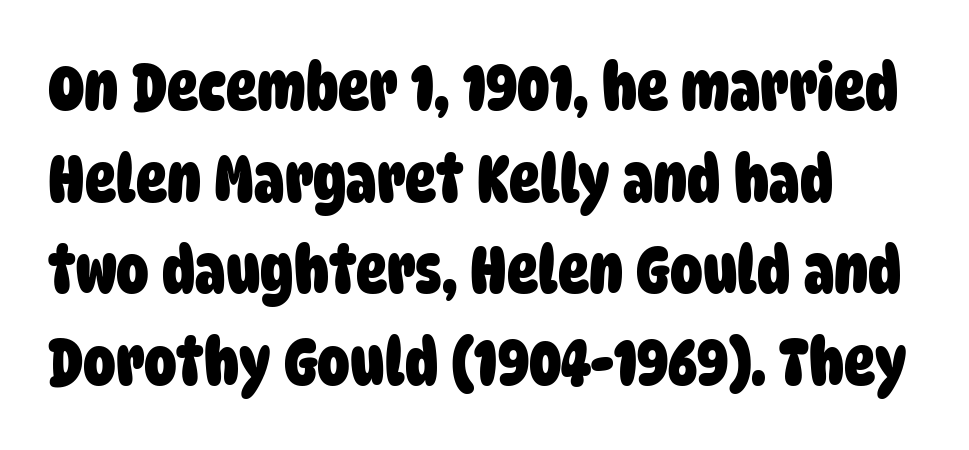
Think of a printed novel: that variable character pitch is what you see here. This sample uses a sans-serif face. No word sits above an underline. The paragraph has a hard left edge and a soft right edge.
